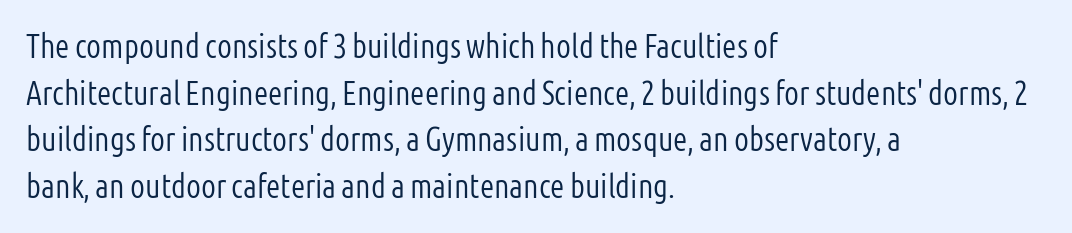
Regular leading. The characters are drawn with everyday or finer stroke widths. Posture: vertical. Unlike a traditional serif, this face leaves its strokes unadorned. Varying glyph widths throughout — classic text-font behaviour.
